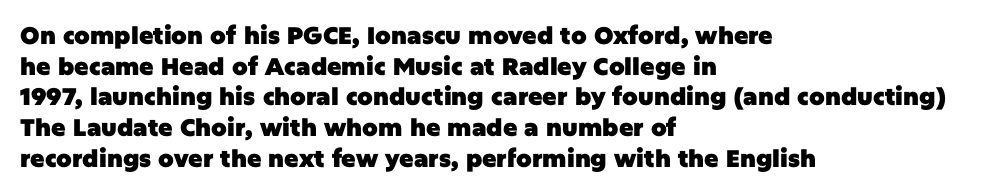
{"italic": "no", "bold": "yes", "underline": "no", "align": "left", "line_spacing": "normal", "line_spacing_ratio": 1.28, "letter_spacing": "normal", "letter_spacing_em": 0.0, "glyph_px": 24}
